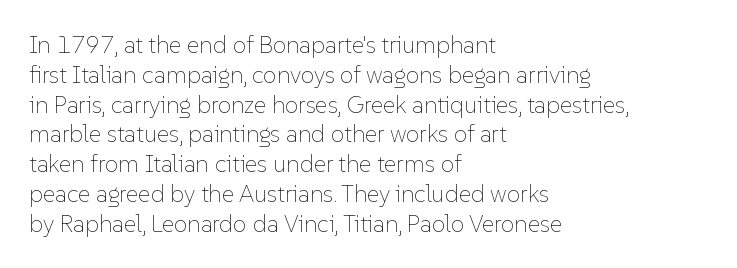
Q: Is the text bold? A: No.
Q: Is the text italic (slanted)? A: No, it is upright.
Q: Is the text underlined? A: No.
Q: How is the paragraph aligned? A: Left-aligned.
Q: Is the spacing between letters normal or unusually wide? A: Normal.
